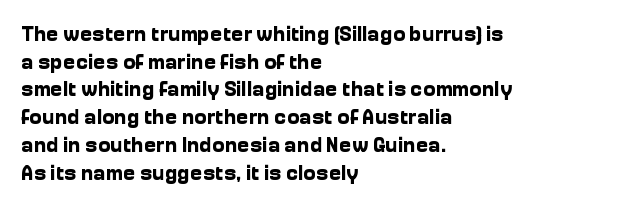
The image shows 21 px bold type, upright; set left-aligned, normal line spacing (1.32x), normal letter spacing, not underlined.
